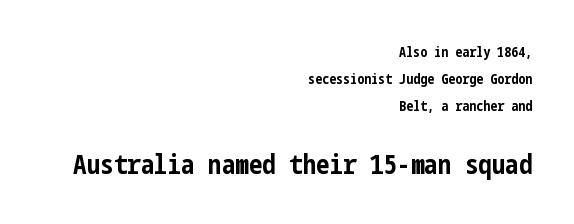
The image shows 27 px bold type, upright; set right-aligned, loose line spacing (1.93x), normal letter spacing, not underlined; the second (bottom) block is 1.93x larger.
